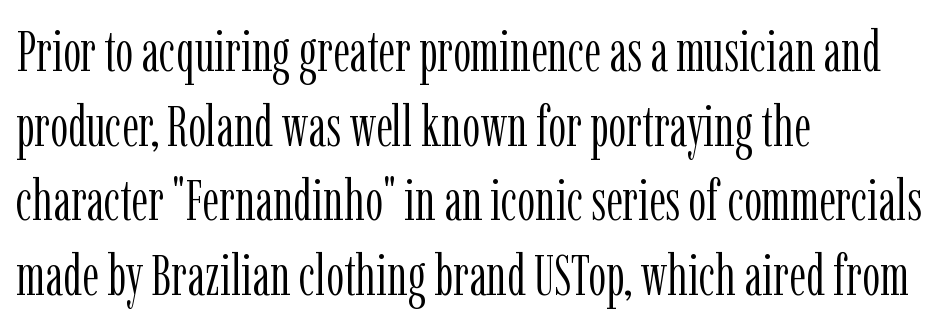
The image shows 57 px light, condensed serif type, upright; set left-aligned, normal line spacing (1.31x), normal letter spacing, not underlined; low stroke contrast and a medium x-height.
